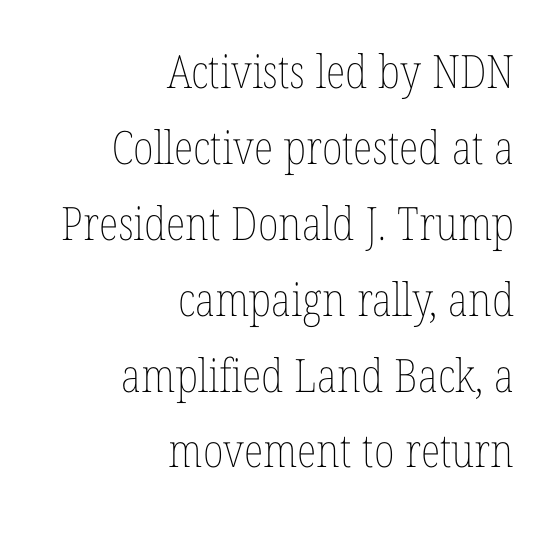
Q: Is the text bold? A: No.
Q: Is the text italic (slanted)? A: No, it is upright.
Q: Is the text underlined? A: No.
Q: How is the paragraph aligned? A: Right-aligned.
Q: Is the spacing between letters normal or unusually wide? A: Normal.
Q: Is the spacing between lines tight, normal or loose? A: Normal.
Q: Width (condensed, normal, or wide)? A: Condensed.
Q: Stroke contrast? A: Low.
Q: x-height? A: Medium.
Q: Monospaced? A: No.
